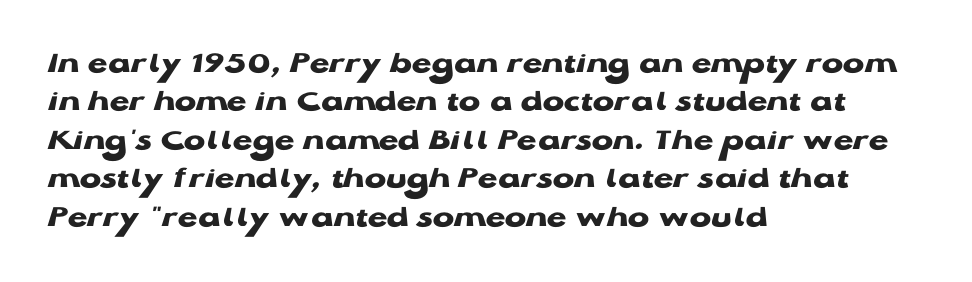
Q: Is the text bold? A: Yes.
Q: Is the text italic (slanted)? A: No, it is upright.
Q: Is the typeface a serif or a sans-serif typeface? A: Sans-serif.
Q: Is the text underlined? A: No.
Q: How is the paragraph aligned? A: Left-aligned.
Q: Is the spacing between letters normal or unusually wide? A: Normal.
Q: Width (condensed, normal, or wide)? A: Wide.
Q: Stroke contrast? A: Low.
Q: x-height? A: Medium.
Q: Monospaced? A: No.
